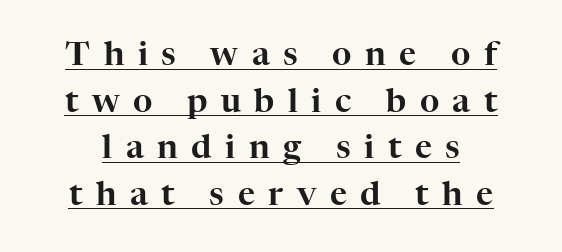
The image shows 33 px serif type, upright; set normal line spacing (1.41x), unusually wide letter spacing (+0.41 em), underlined; high stroke contrast and a medium x-height.
